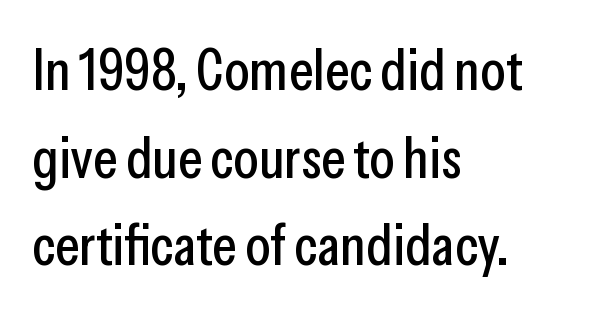
What kind of face is this? One without serifs — a sans. Does the copy run flush right? No — it runs flush left. Each letter keeps its own natural width here, so spacing adapts to shape. Does the lettering tilt? It doesn't — this is upright. A clean baseline with only descenders dipping below it.
